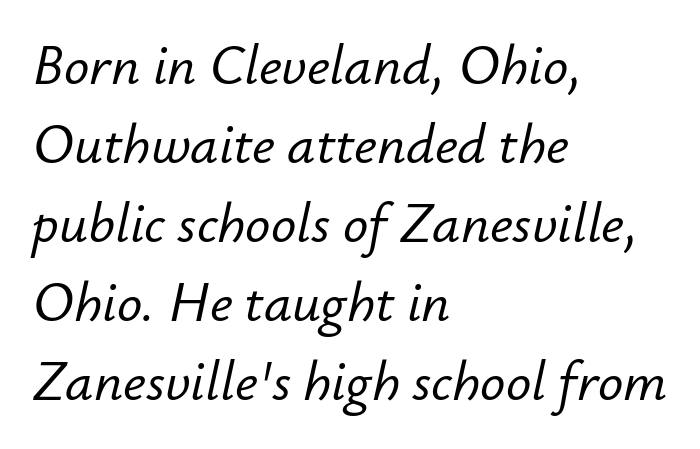
Observe the ordinary spacing: letters are neighbours, not strangers. Clear beneath every line of the passage. Varying glyph widths throughout — classic text-font behaviour. Evenly set lines give the paragraph a standard silhouette.
